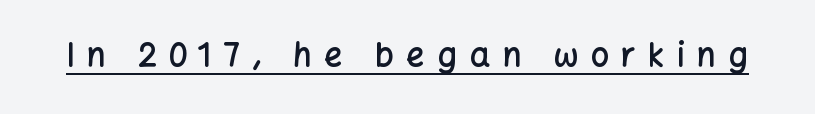
Q: Is the text bold? A: Semi-bold.
Q: Is the text italic (slanted)? A: No, it is upright.
Q: Is the typeface a serif or a sans-serif typeface? A: Sans-serif.
Q: Is the text underlined? A: Yes.
Q: Is the spacing between letters normal or unusually wide? A: Unusually wide.
Q: Width (condensed, normal, or wide)? A: Normal.
Q: Stroke contrast? A: Low.
Q: x-height? A: Medium.
Q: Monospaced? A: No.
